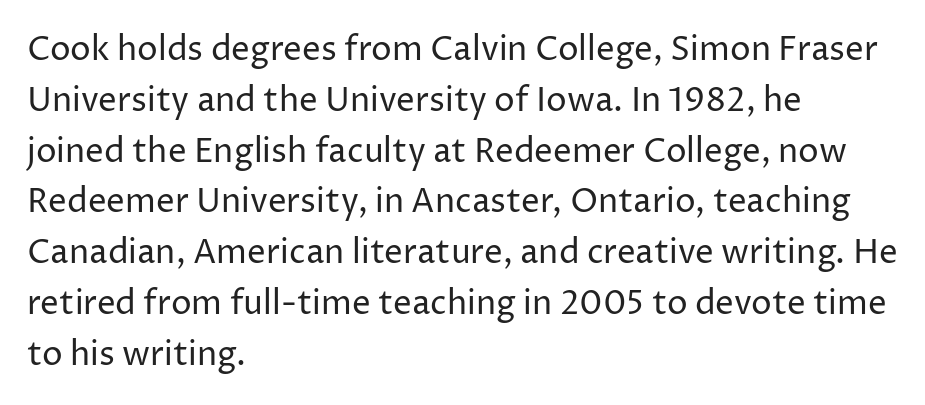
Decoration check: the copy has no underline. Inter-character spacing is left at the font's built-in metrics. A light-to-regular cut is what we see here. Letterform terminals end flat and unadorned throughout the passage. The rendering uses a moderate line-height, typical for paragraphs.
